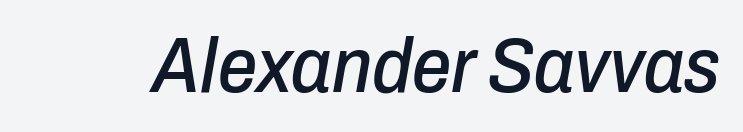
Between one letter and the next there's only the usual sliver of space. Unmarked baselines from the first word to the last. The rendering uses natural spacing where letterforms have individual widths. An italicized treatment has been applied to the whole sample.
